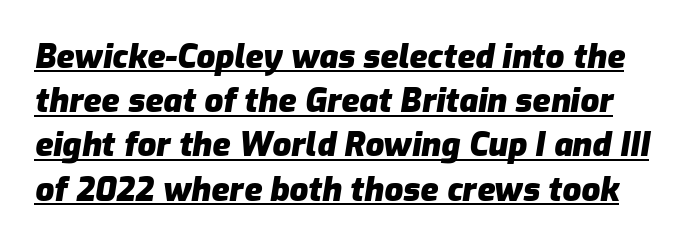
Proportional: the letters do not fall into vertical columns. Spacing between characters is what you'd get straight out of the box. This sample keeps an unexceptional amount of space between lines. Has an underline been added? It has. Style check: oblique.
